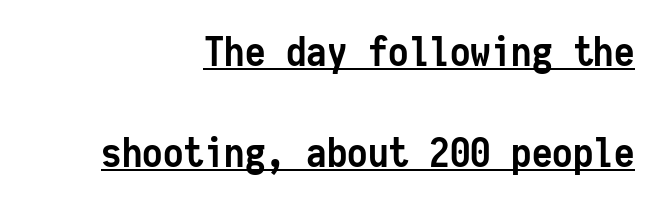
Q: Is the text bold? A: Yes.
Q: Is the text italic (slanted)? A: No, it is upright.
Q: Is the typeface a serif or a sans-serif typeface? A: Sans-serif.
Q: Is the text underlined? A: Yes.
Q: How is the paragraph aligned? A: Right-aligned.
Q: Is the spacing between letters normal or unusually wide? A: Normal.
Q: Is the spacing between lines tight, normal or loose? A: Loose.
Q: Width (condensed, normal, or wide)? A: Condensed.
Q: Stroke contrast? A: Low.
Q: x-height? A: Medium.
Q: Monospaced? A: Yes.
